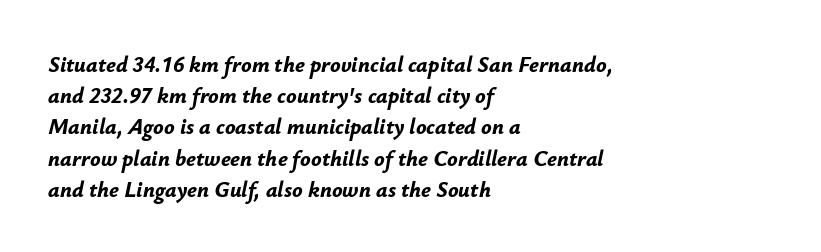
Just letters on the line, the space beneath them empty. Where is the straight margin? On the left. Heavy-handed strokes throughout: this text is bold. These lines were composed using italics. Caption: standard tracking, unaltered. Horizontal bands of white between lines are of average thickness.
